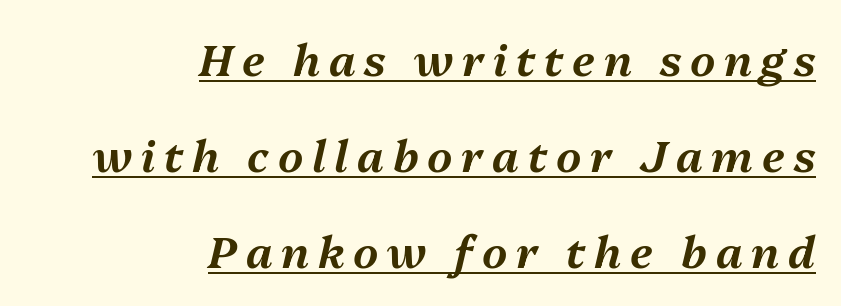
Q: Is the text italic (slanted)? A: Yes, it leans right by about 13 degrees.
Q: Is the text underlined? A: Yes.
Q: How is the paragraph aligned? A: Right-aligned.
Q: Is the spacing between letters normal or unusually wide? A: Unusually wide.
Q: Is the spacing between lines tight, normal or loose? A: Loose.
Q: Width (condensed, normal, or wide)? A: Normal.
Q: Stroke contrast? A: Medium.
Q: x-height? A: Medium.
Q: Monospaced? A: No.
